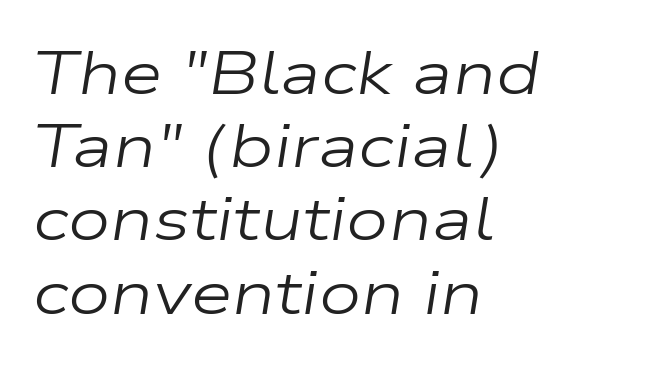
Q: Is the text bold? A: No.
Q: Is the text italic (slanted)? A: Yes, it leans right by about 9 degrees.
Q: Is the text underlined? A: No.
Q: How is the paragraph aligned? A: Left-aligned.
Q: Is the spacing between letters normal or unusually wide? A: Normal.
Q: Width (condensed, normal, or wide)? A: Wide.
Q: Stroke contrast? A: Low.
Q: x-height? A: Medium.
Q: Monospaced? A: No.
